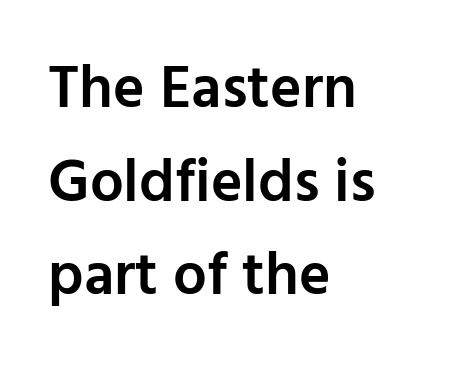
{"serif": "no", "italic": "no", "bold": "semi", "weight": "semibold", "width": "normal", "stroke_contrast": "low", "x_height": "medium", "monospaced": "no", "underline": "no", "align": "left", "line_spacing": "normal", "line_spacing_ratio": 1.56, "letter_spacing": "normal", "letter_spacing_em": 0.0, "glyph_px": 60}
